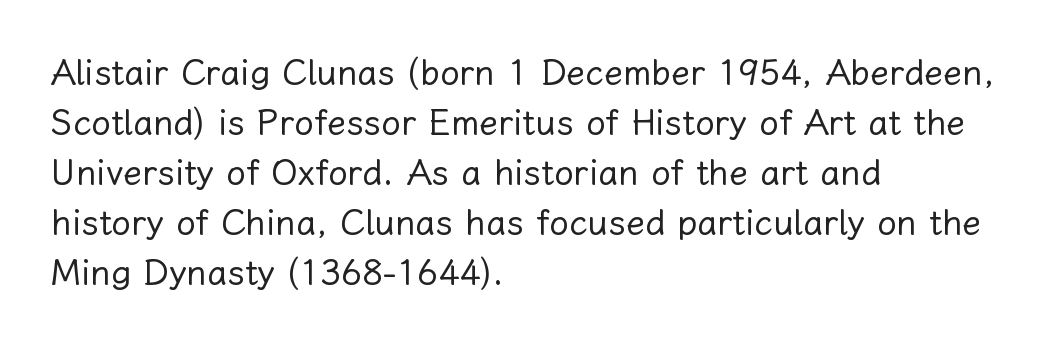
Summary of vertical rhythm: regular, with standard interline spacing. Left-aligned paragraph, ragged on the right. The specimen omits any rule beneath the text block's lines. Think of a printed novel: that variable character pitch is what you see here.
